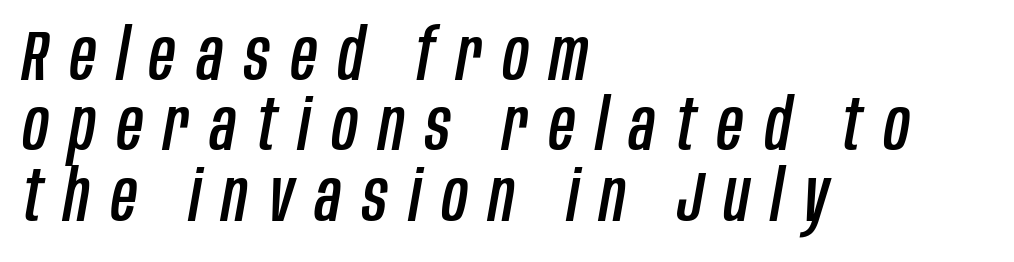
Q: Is the text italic (slanted)? A: Yes, it leans right by about 10 degrees.
Q: Is the text underlined? A: No.
Q: How is the paragraph aligned? A: Left-aligned.
Q: Is the spacing between letters normal or unusually wide? A: Unusually wide.
Q: Is the spacing between lines tight, normal or loose? A: Tight.
Q: Width (condensed, normal, or wide)? A: Condensed.
Q: Stroke contrast? A: Low.
Q: x-height? A: Large.
Q: Monospaced? A: No.
